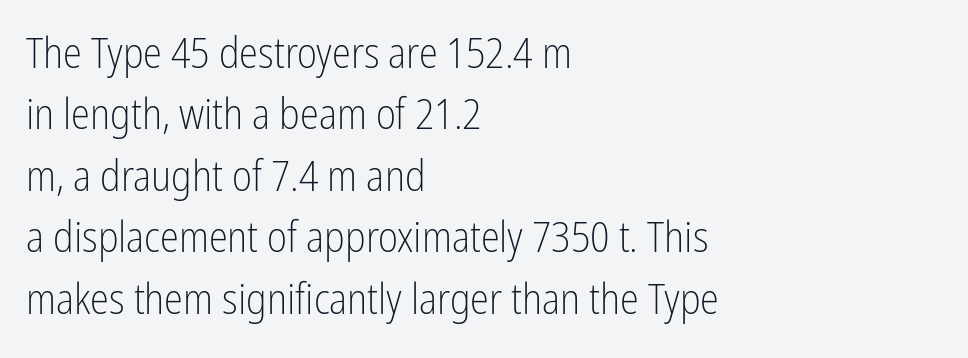
{"serif": "no", "italic": "no", "bold": "no", "weight": "light", "width": "condensed", "stroke_contrast": "low", "x_height": "medium", "monospaced": "no", "underline": "no", "align": "left", "line_spacing": "normal", "line_spacing_ratio": 1.43, "letter_spacing": "normal", "letter_spacing_em": 0.0, "glyph_px": 43}
